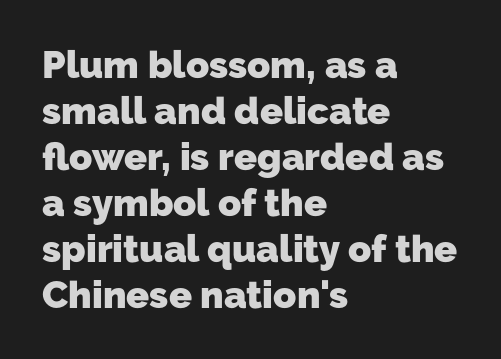
Does the weight exceed regular? Yes, all the way to bold. The line texture is even and compact thanks to regular tracking. Each letter keeps its own natural width here, so spacing adapts to shape. Font category for this specimen: sans-serif. The words here are not underlined.
